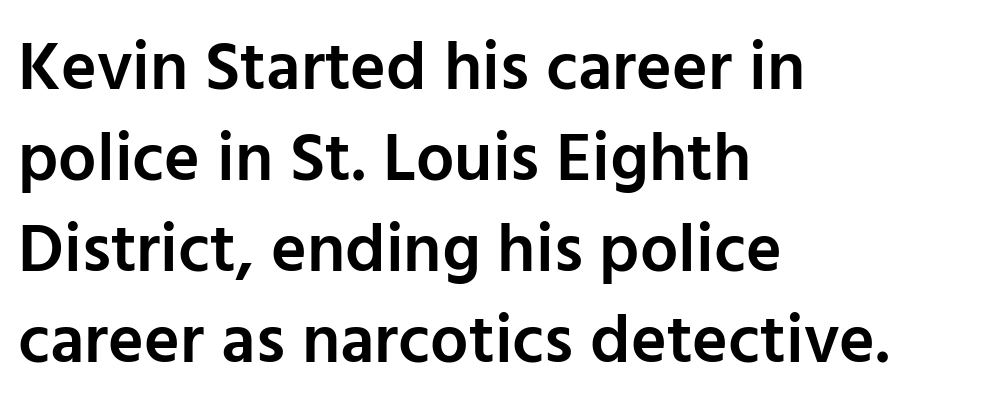
{"serif": "no", "italic": "no", "bold": "semi", "weight": "semibold", "width": "normal", "stroke_contrast": "low", "x_height": "medium", "monospaced": "no", "underline": "no", "align": "left", "line_spacing": "normal", "line_spacing_ratio": 1.34, "letter_spacing": "normal", "letter_spacing_em": 0.0, "glyph_px": 68}
